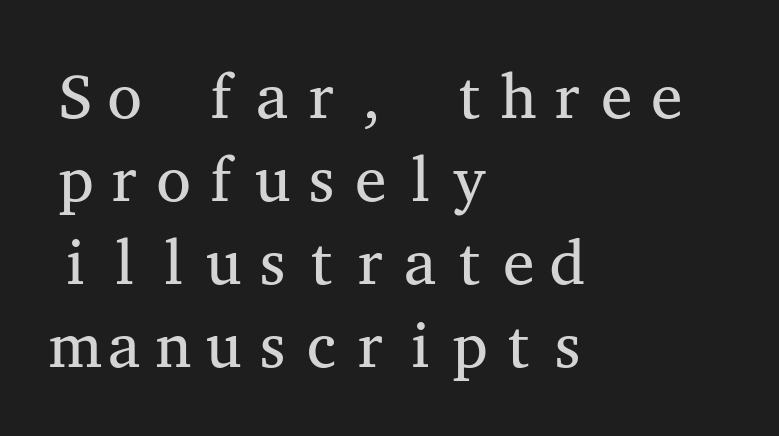
The image shows 63 px regular-weight, wide serif type, upright, monospaced; set left-aligned, normal line spacing (1.32x), normal letter spacing, not underlined; medium stroke contrast and a medium x-height.
